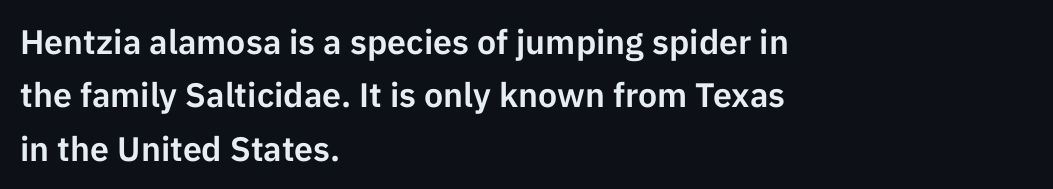
Is this a fixed-width face? No — the glyphs have proportional, varying widths. Nothing unusual about the tracking: characters are spaced as the font intends. The characters display no serif detailing; their extremities are plain. Horizontal alignment here is leftward, the default for most running prose.
